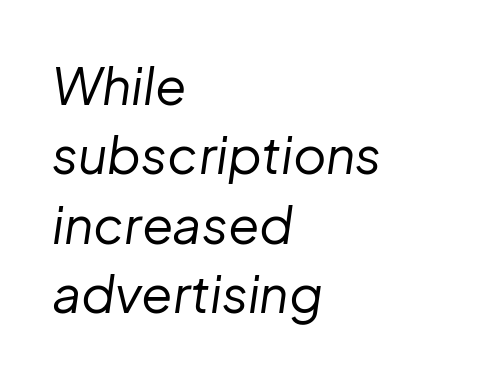
The image shows 51 px regular-weight type, italic (leaning right); set left-aligned, normal line spacing (1.36x), normal letter spacing, not underlined; low stroke contrast and a medium x-height.
